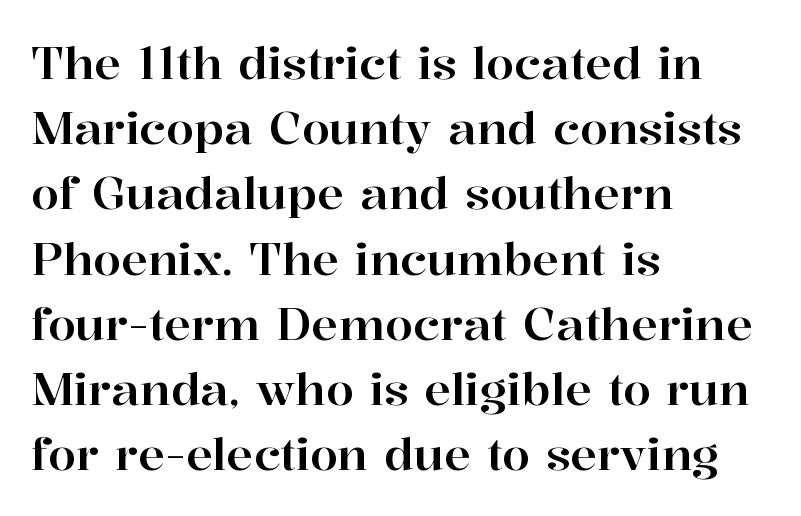
Q: Is the text italic (slanted)? A: No, it is upright.
Q: Is the typeface a serif or a sans-serif typeface? A: Serif.
Q: Is the text underlined? A: No.
Q: How is the paragraph aligned? A: Left-aligned.
Q: Is the spacing between letters normal or unusually wide? A: Normal.
Q: Is the spacing between lines tight, normal or loose? A: Normal.
Q: Width (condensed, normal, or wide)? A: Normal.
Q: Stroke contrast? A: High.
Q: x-height? A: Medium.
Q: Monospaced? A: No.
